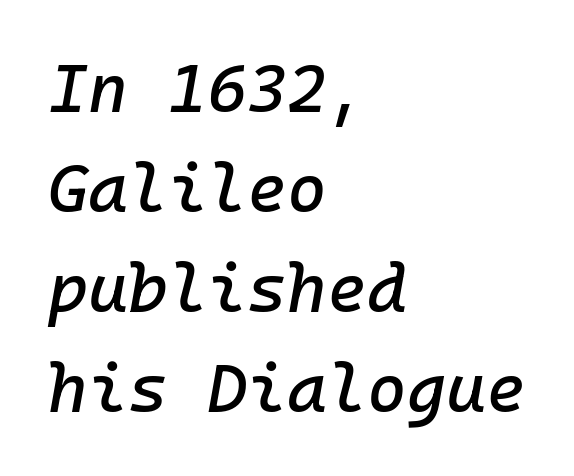
The image shows 68 px text type, italic (leaning right); set left-aligned, normal line spacing (1.47x), normal letter spacing, not underlined; low stroke contrast and a medium x-height.
